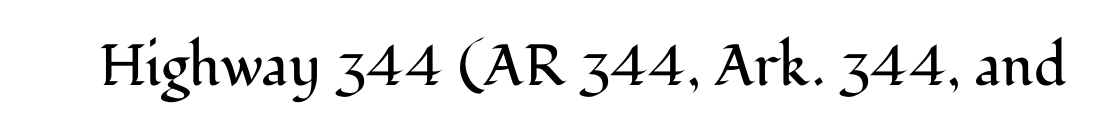
Q: Is the text bold? A: No.
Q: Is the text italic (slanted)? A: No, it is upright.
Q: Is the typeface a serif or a sans-serif typeface? A: Serif.
Q: Is the text underlined? A: No.
Q: Is the spacing between letters normal or unusually wide? A: Normal.
Q: Width (condensed, normal, or wide)? A: Normal.
Q: Stroke contrast? A: Medium.
Q: x-height? A: Medium.
Q: Monospaced? A: No.
